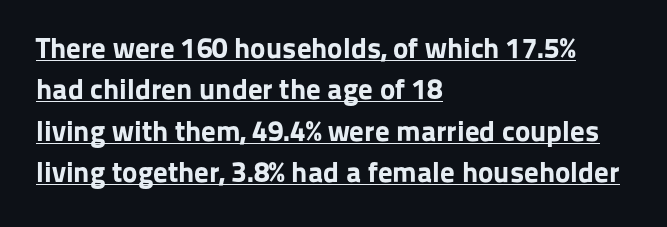
{"serif": "no", "italic": "no", "bold": "yes", "weight": "bold", "width": "normal", "stroke_contrast": "low", "x_height": "medium", "monospaced": "no", "underline": "yes", "align": "left", "line_spacing": "normal", "line_spacing_ratio": 1.43, "letter_spacing": "normal", "letter_spacing_em": 0.0, "glyph_px": 29}
